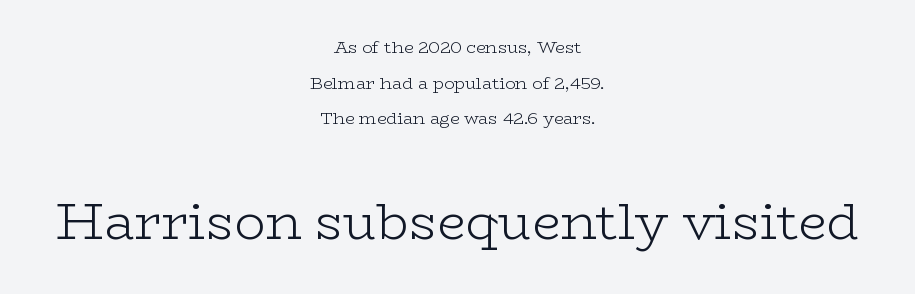
Q: Is the text bold? A: No.
Q: Is the text italic (slanted)? A: No, it is upright.
Q: Is the typeface a serif or a sans-serif typeface? A: Serif.
Q: Is the text underlined? A: No.
Q: How is the paragraph aligned? A: Centered.
Q: Is the spacing between letters normal or unusually wide? A: Normal.
Q: Is the spacing between lines tight, normal or loose? A: Loose.
Q: Which block of text is set in a larger size, the first (top) or the second (bottom)? A: The second (bottom) one.
Q: Width (condensed, normal, or wide)? A: Wide.
Q: Stroke contrast? A: Low.
Q: x-height? A: Medium.
Q: Monospaced? A: No.
